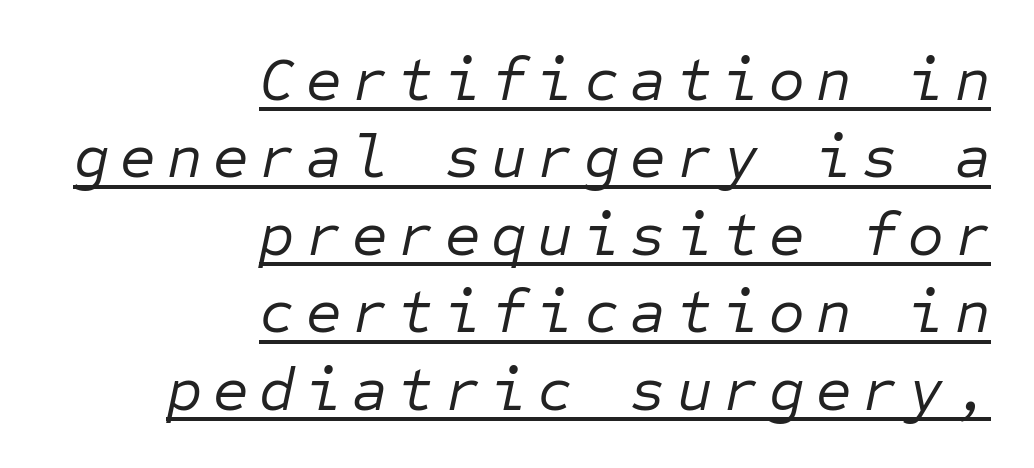
Q: Is the text bold? A: No.
Q: Is the text italic (slanted)? A: Yes, it leans right by about 12 degrees.
Q: Is the text underlined? A: Yes.
Q: How is the paragraph aligned? A: Right-aligned.
Q: Is the spacing between lines tight, normal or loose? A: Normal.
Q: Width (condensed, normal, or wide)? A: Normal.
Q: Stroke contrast? A: Low.
Q: x-height? A: Medium.
Q: Monospaced? A: Yes.
